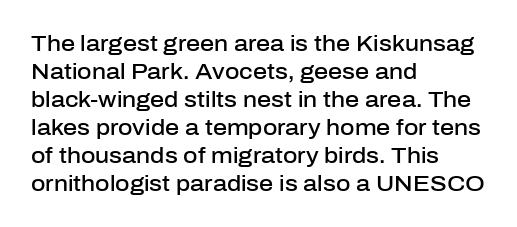
Q: Is the text bold? A: Semi-bold.
Q: Is the text italic (slanted)? A: No, it is upright.
Q: Is the text underlined? A: No.
Q: How is the paragraph aligned? A: Left-aligned.
Q: Is the spacing between letters normal or unusually wide? A: Normal.
Q: Is the spacing between lines tight, normal or loose? A: Normal.
